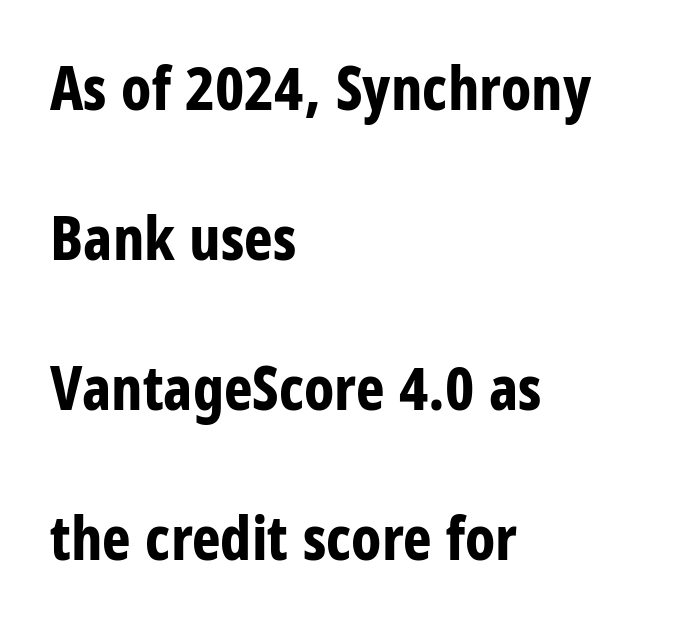
{"serif": "no", "italic": "no", "bold": "yes", "weight": "bold", "width": "condensed", "stroke_contrast": "low", "x_height": "large", "monospaced": "no", "underline": "no", "align": "left", "line_spacing": "loose", "line_spacing_ratio": 2.46, "letter_spacing": "normal", "letter_spacing_em": 0.0, "glyph_px": 61}
